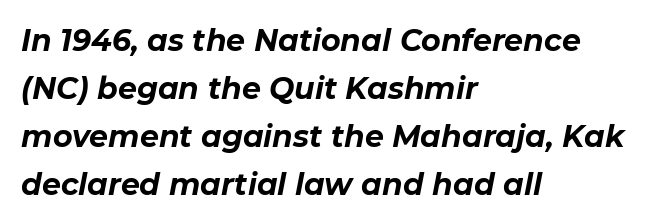
{"italic": "yes", "lean": "right", "slant_degrees": 11, "bold": "yes", "weight": "bold", "width": "normal", "stroke_contrast": "low", "x_height": "medium", "monospaced": "no", "underline": "no", "align": "left", "line_spacing": "normal", "line_spacing_ratio": 1.6, "letter_spacing": "normal", "letter_spacing_em": 0.0, "glyph_px": 30}
